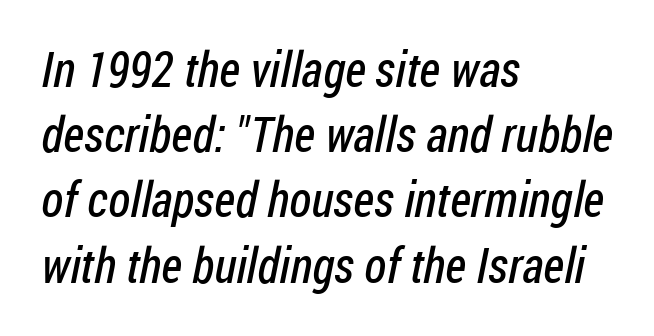
{"serif": "no", "bold": "no", "weight": "regular", "width": "condensed", "stroke_contrast": "low", "x_height": "medium", "monospaced": "no", "underline": "no", "align": "left", "line_spacing": "normal", "line_spacing_ratio": 1.33, "letter_spacing": "normal", "letter_spacing_em": 0.0, "glyph_px": 49}
